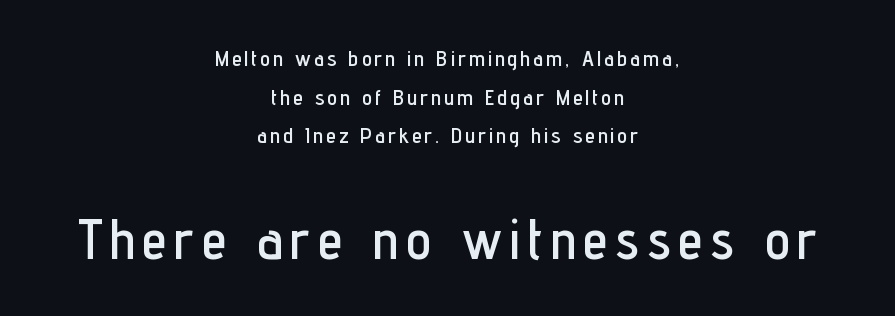
The image shows 56 px condensed sans-serif type, upright; set centered, line spacing 1.76x, not underlined; the second (bottom) block is 2.55x larger; low stroke contrast and a medium x-height.
